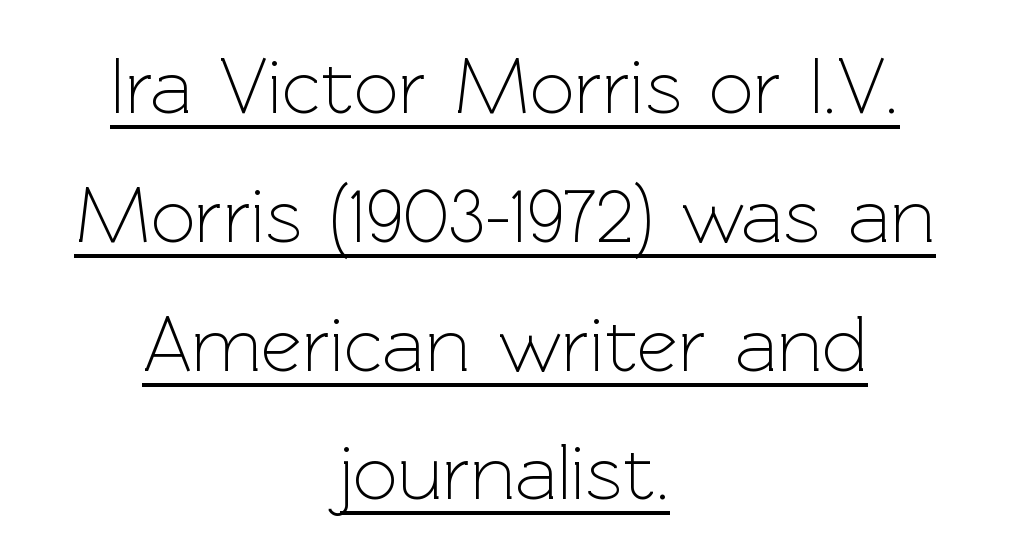
The image shows 79 px light sans-serif type, upright; set centered, normal line spacing (1.63x), normal letter spacing, underlined; a medium x-height.
